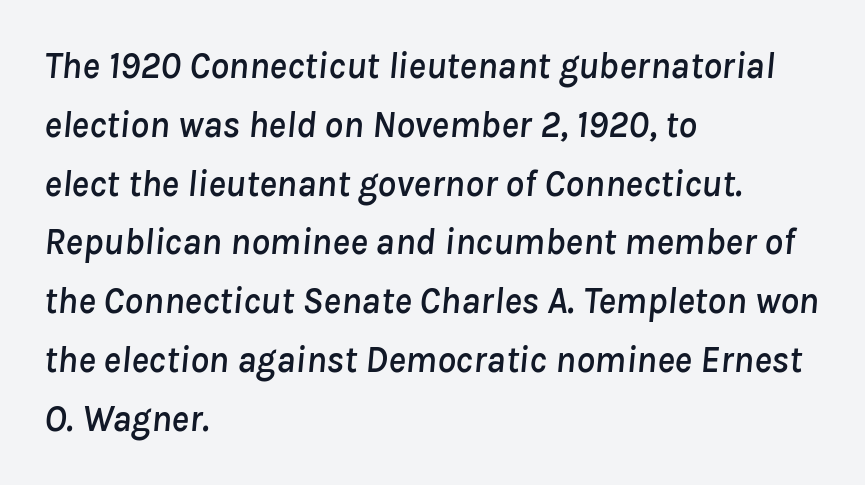
The passage shown is not underscored anywhere. Default kerning and tracking; the words read as compact shapes. The lines sit at an ordinary, default distance from one another. This is oblique type, the kind used for emphasis or titles. Note the varied advance widths — an 'i' is clearly narrower than an 'm'.
